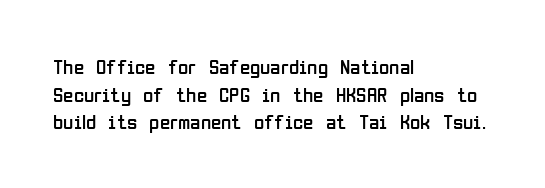
Q: Is the text bold? A: No.
Q: Is the text italic (slanted)? A: No, it is upright.
Q: Is the text underlined? A: No.
Q: How is the paragraph aligned? A: Left-aligned.
Q: Is the spacing between letters normal or unusually wide? A: Normal.
Q: Is the spacing between lines tight, normal or loose? A: Normal.
